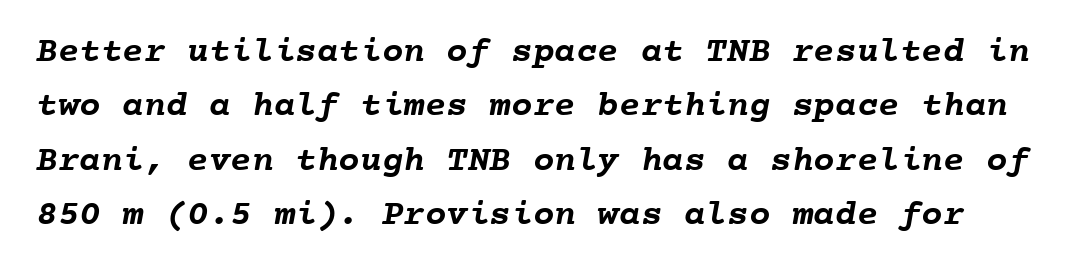
Q: Is the text bold? A: Yes.
Q: Is the text underlined? A: No.
Q: Is the spacing between letters normal or unusually wide? A: Normal.
Q: Is the spacing between lines tight, normal or loose? A: Normal.
Q: Width (condensed, normal, or wide)? A: Normal.
Q: Stroke contrast? A: Low.
Q: x-height? A: Medium.
Q: Monospaced? A: Yes.
